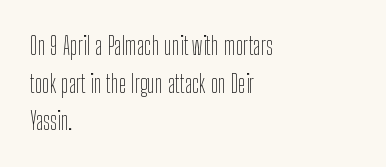
Q: Is the text bold? A: No.
Q: Is the text italic (slanted)? A: No, it is upright.
Q: Is the text underlined? A: No.
Q: How is the paragraph aligned? A: Left-aligned.
Q: Is the spacing between letters normal or unusually wide? A: Normal.
Q: Is the spacing between lines tight, normal or loose? A: Normal.
